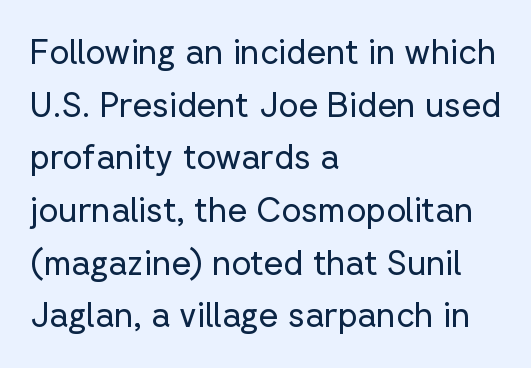
The image shows 34 px regular-weight sans-serif type, upright; set left-aligned, normal line spacing (1.55x), normal letter spacing, not underlined; low stroke contrast and a medium x-height.
